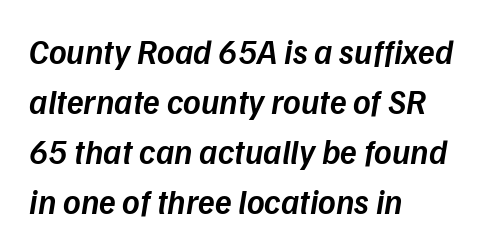
Q: Is the text bold? A: Semi-bold.
Q: Is the text italic (slanted)? A: Yes, it leans right by about 9 degrees.
Q: Is the text underlined? A: No.
Q: How is the paragraph aligned? A: Left-aligned.
Q: Is the spacing between letters normal or unusually wide? A: Normal.
Q: Is the spacing between lines tight, normal or loose? A: Normal.
Q: Width (condensed, normal, or wide)? A: Normal.
Q: Stroke contrast? A: Low.
Q: x-height? A: Medium.
Q: Monospaced? A: No.
